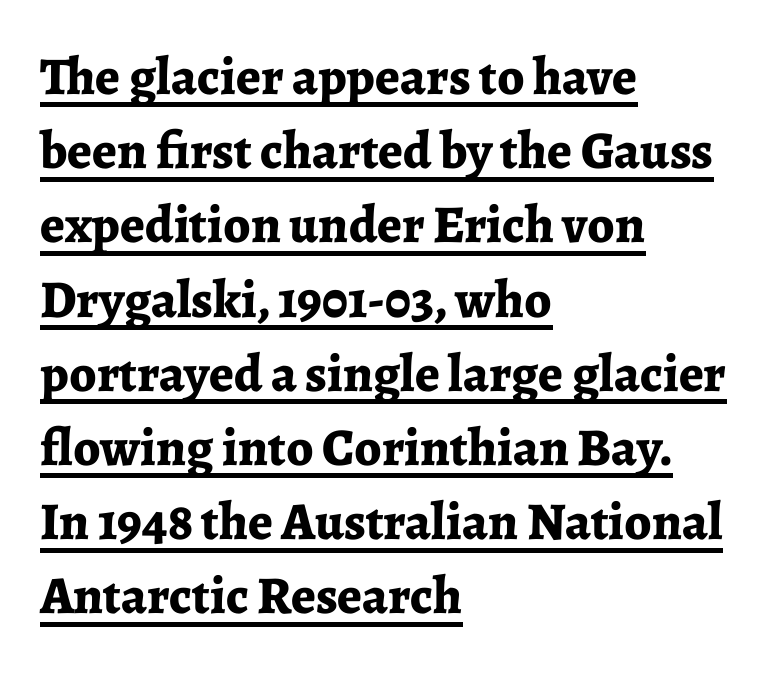
{"serif": "yes", "italic": "no", "bold": "yes", "weight": "bold", "width": "normal", "stroke_contrast": "low", "x_height": "medium", "monospaced": "no", "underline": "yes", "align": "left", "line_spacing": "normal", "line_spacing_ratio": 1.4, "letter_spacing": "normal", "letter_spacing_em": 0.0, "glyph_px": 53}
